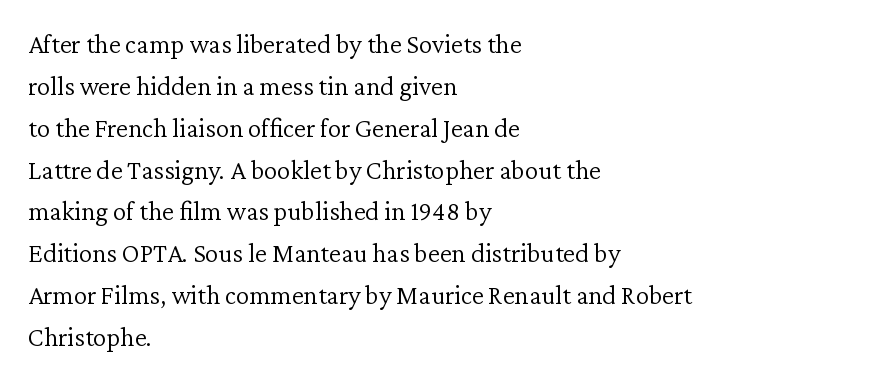
Anything drawn beneath the words? Only blank space. Each word holds together tightly as a unit, with standard inter-letter gaps. Each stroke keeps to a modest, everyday thickness or less. Normally led — the rows are evenly, conventionally spaced. In CSS terms this would be text-align: left. Does the lettering tilt? It doesn't — this is upright.
